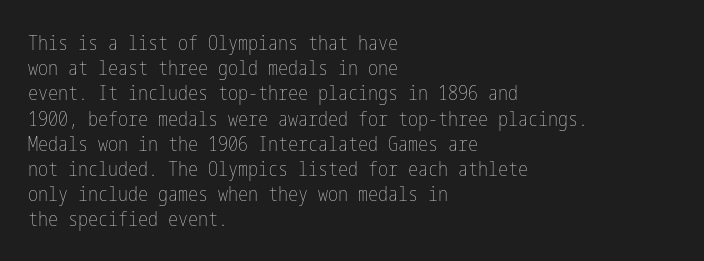
How would I describe the line gaps? Plain and ordinary. Stem width sits at or under what a default text font uses. Posture: straight, roman, zero tilt. Underlining? Definitely not there. How are the letters spaced? Ordinarily, with no added tracking. Alignment: flush left.
